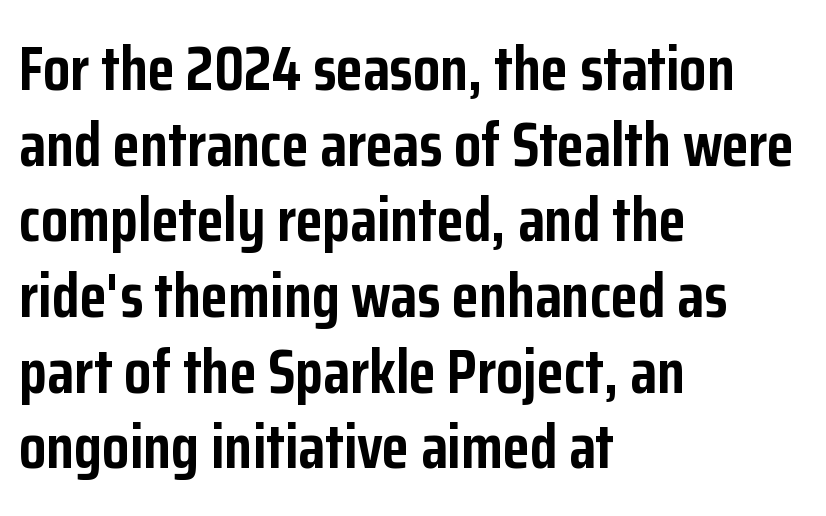
Letters rest on an invisible, unmarked baseline. The letters advance in unequal steps, a hallmark of proportional type. Caption: bold face, heavy strokes. Nobody touched the tracking dial on this one. These lines are composed in type without serifs. This sample is left-justified, so line endings fall wherever the words run out.
